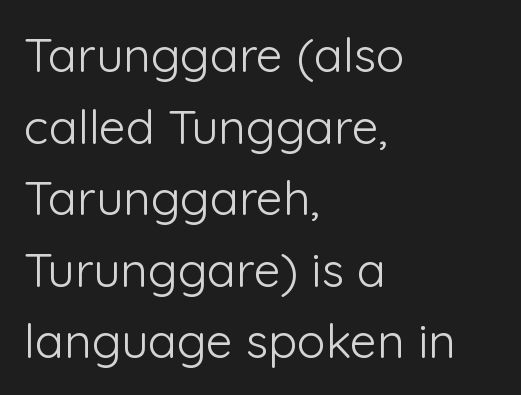
Check the space under the baseline: it is left empty. Think standard paragraph weight, or any step lighter than that. Regarding serifs, this sample does without them. No extra tracking has been applied to these lines. A roman cut, with each character standing at attention. Is this a fixed-width face? No — the glyphs have proportional, varying widths.
